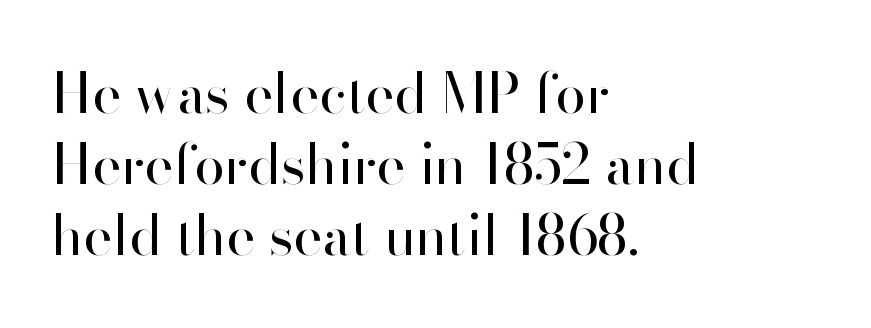
The image shows 55 px regular-weight sans-serif type, upright; set left-aligned, normal line spacing (1.29x), normal letter spacing, not underlined; high stroke contrast and a small x-height.
